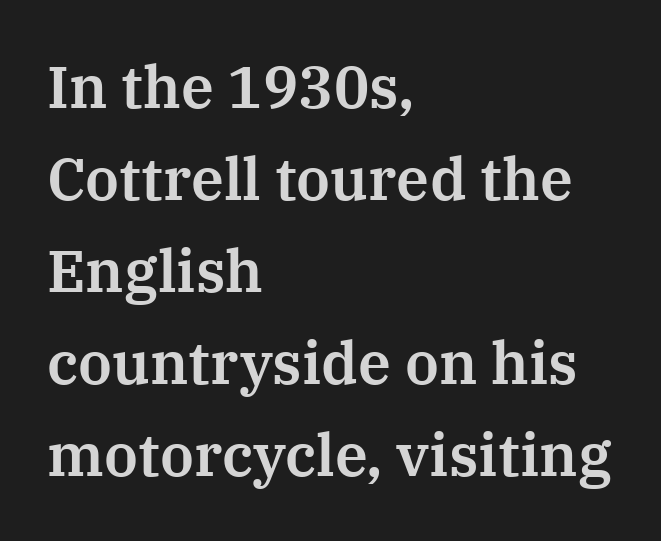
Q: Is the text italic (slanted)? A: No, it is upright.
Q: Is the typeface a serif or a sans-serif typeface? A: Serif.
Q: Is the text underlined? A: No.
Q: How is the paragraph aligned? A: Left-aligned.
Q: Is the spacing between letters normal or unusually wide? A: Normal.
Q: Is the spacing between lines tight, normal or loose? A: Normal.
Q: Width (condensed, normal, or wide)? A: Normal.
Q: Stroke contrast? A: Medium.
Q: x-height? A: Medium.
Q: Monospaced? A: No.
